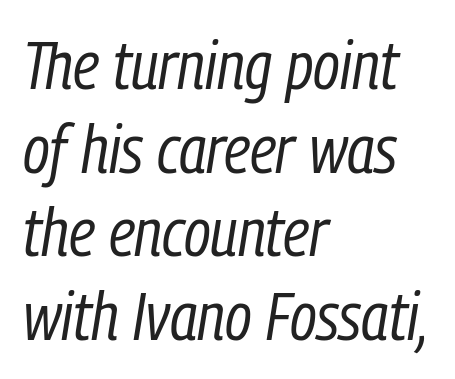
Q: Is the text bold? A: No.
Q: Is the text italic (slanted)? A: Yes, it leans right by about 9 degrees.
Q: Is the text underlined? A: No.
Q: How is the paragraph aligned? A: Left-aligned.
Q: Is the spacing between letters normal or unusually wide? A: Normal.
Q: Width (condensed, normal, or wide)? A: Condensed.
Q: Stroke contrast? A: Low.
Q: x-height? A: Medium.
Q: Monospaced? A: No.
